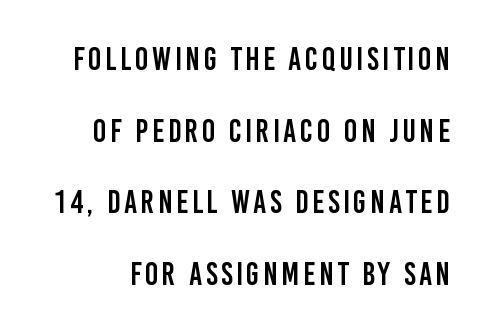
Q: Is the text italic (slanted)? A: No, it is upright.
Q: Is the typeface a serif or a sans-serif typeface? A: Sans-serif.
Q: Is the text underlined? A: No.
Q: Is the spacing between lines tight, normal or loose? A: Loose.
Q: Width (condensed, normal, or wide)? A: Condensed.
Q: Stroke contrast? A: Low.
Q: x-height? A: Large.
Q: Monospaced? A: No.
